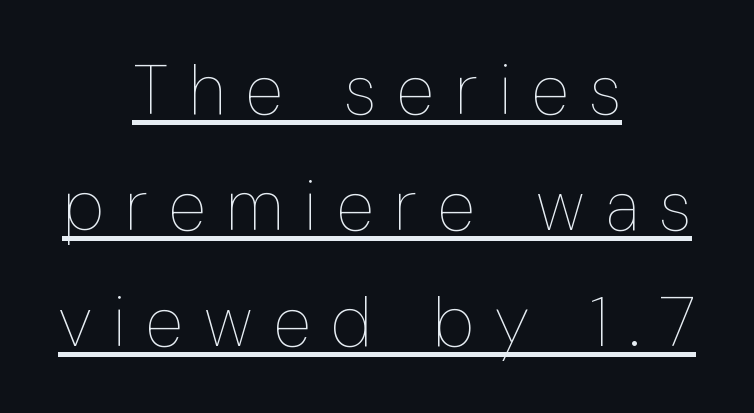
Characters remain perfectly vertical along every line. What stands out about the letter spacing? Its width — letters are far apart. Each new line begins a customary step beneath the previous one. Somebody hit Ctrl+U on this one — the words are underlined.
